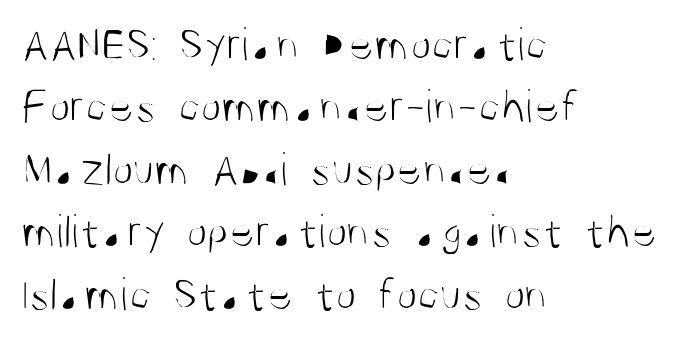
The image shows 48 px light, condensed sans-serif type, upright; set left-aligned, normal line spacing (1.3x), normal letter spacing, not underlined; medium stroke contrast and a large x-height.
